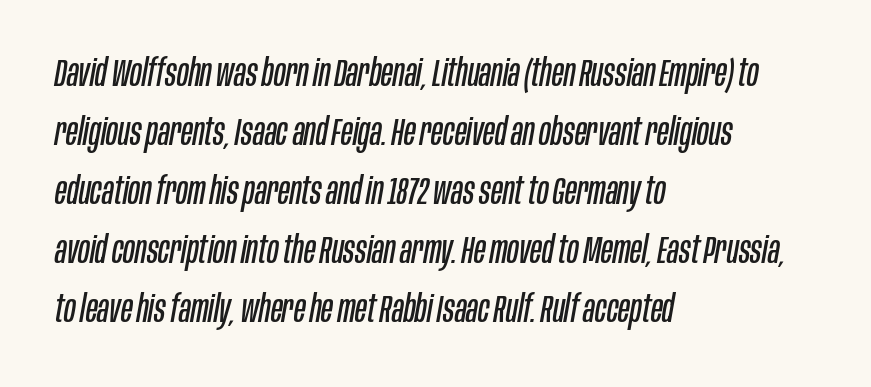
Q: Is the text bold? A: No.
Q: Is the text italic (slanted)? A: Yes, it leans right by about 10 degrees.
Q: Is the text underlined? A: No.
Q: How is the paragraph aligned? A: Left-aligned.
Q: Is the spacing between letters normal or unusually wide? A: Normal.
Q: Is the spacing between lines tight, normal or loose? A: Normal.
Q: Width (condensed, normal, or wide)? A: Condensed.
Q: Stroke contrast? A: Low.
Q: x-height? A: Large.
Q: Monospaced? A: No.
